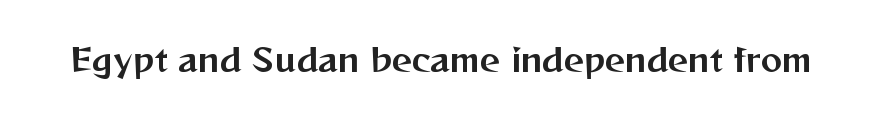
Tall strokes in this sample are plumb rather than angled. Does the type have serifs? No, each stem ends abruptly. Nobody drew a line under any word here. Note the varied advance widths — an 'i' is clearly narrower than an 'm'.
